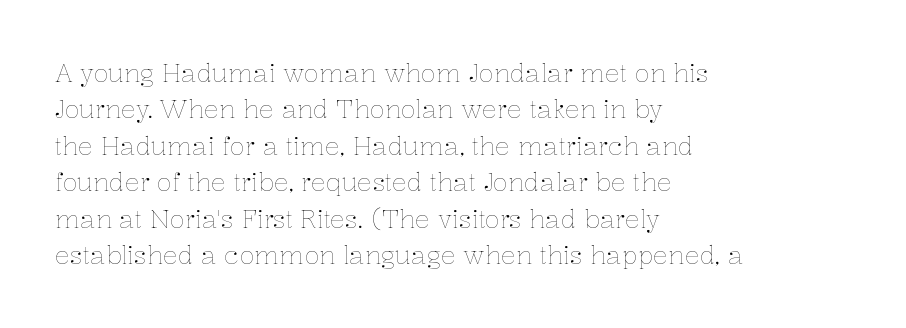
The image shows 25 px text type, upright; set left-aligned, normal line spacing (1.46x), normal letter spacing, not underlined.
